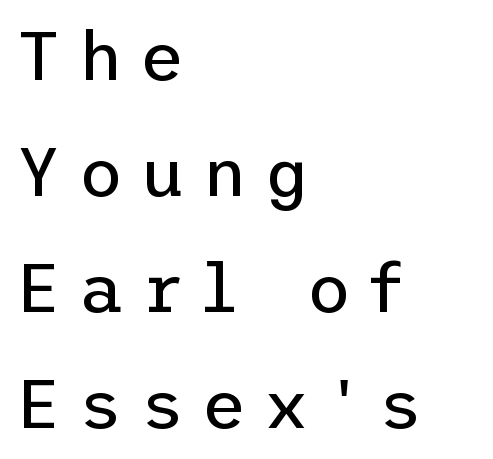
The image shows 69 px regular-weight sans-serif type, upright; set left-aligned, normal line spacing (1.68x), unusually wide letter spacing (+0.25 em), not underlined; low stroke contrast and a medium x-height.
